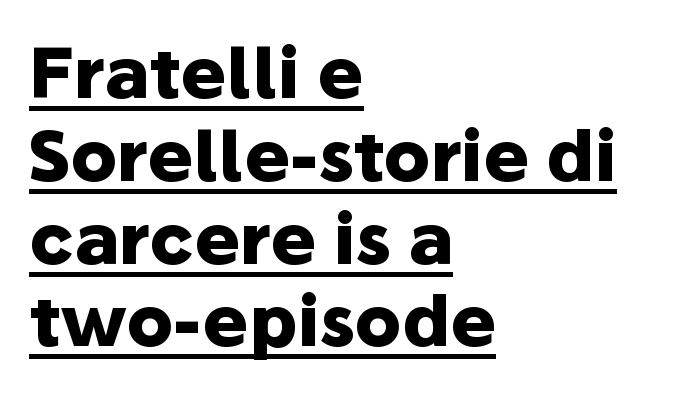
The image shows 69 px heavy sans-serif type, upright; set left-aligned, line spacing 1.2x, normal letter spacing, underlined; low stroke contrast and a medium x-height.
